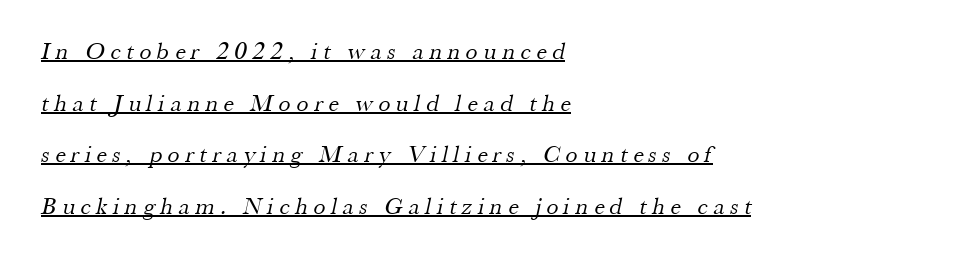
{"bold": "no", "underline": "yes", "align": "left", "line_spacing": "loose", "line_spacing_ratio": 2.15, "letter_spacing": "wide", "letter_spacing_em": 0.24, "glyph_px": 24}
